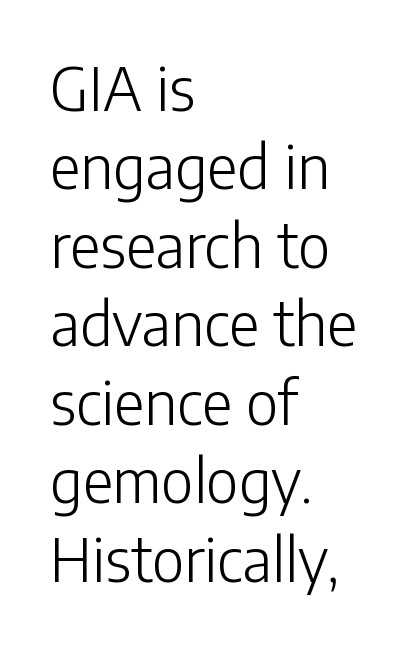
Q: Is the text bold? A: No.
Q: Is the text italic (slanted)? A: No, it is upright.
Q: Is the typeface a serif or a sans-serif typeface? A: Sans-serif.
Q: Is the text underlined? A: No.
Q: How is the paragraph aligned? A: Left-aligned.
Q: Is the spacing between letters normal or unusually wide? A: Normal.
Q: Is the spacing between lines tight, normal or loose? A: Normal.
Q: Width (condensed, normal, or wide)? A: Normal.
Q: Stroke contrast? A: Low.
Q: x-height? A: Medium.
Q: Monospaced? A: No.
